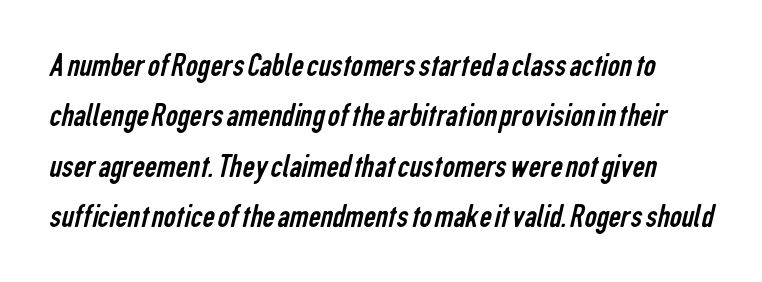
The image shows 34 px regular-weight, condensed sans-serif type; set normal line spacing (1.48x), normal letter spacing, not underlined; low stroke contrast and a medium x-height.
